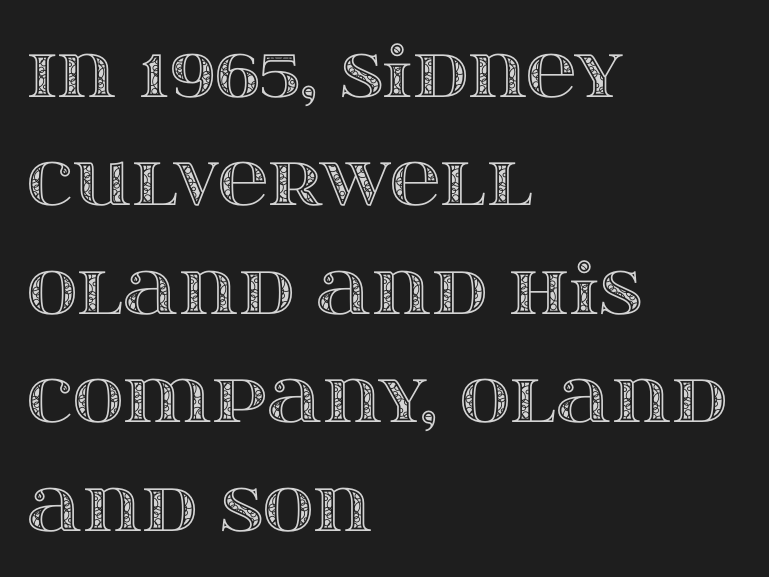
{"italic": "no", "width": "wide", "x_height": "large", "monospaced": "no", "underline": "no", "align": "left", "line_spacing": "normal", "line_spacing_ratio": 1.55, "letter_spacing": "normal", "letter_spacing_em": 0.0, "glyph_px": 70}
